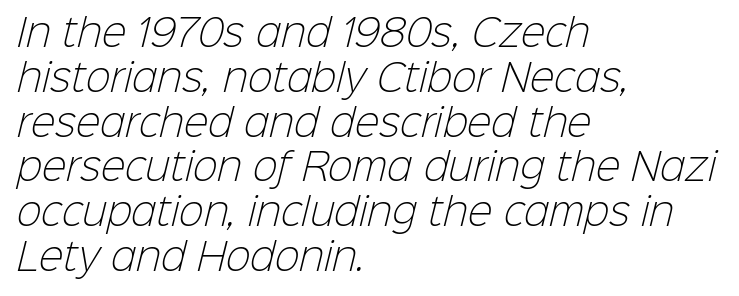
You can tell from the bare stems that sans-serif type was used. There is no visible air inserted between adjacent glyphs. Compared with a centered layout, this one pins lines to the left instead. Weight: in the light-to-regular range.
